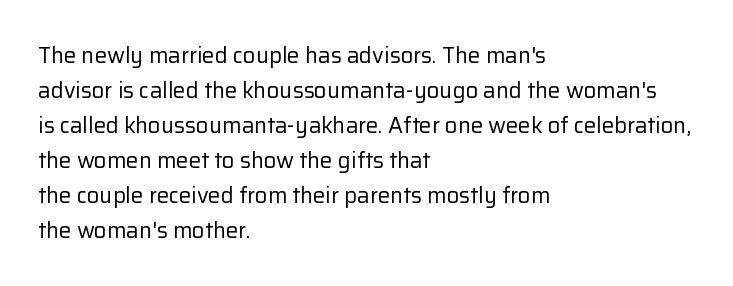
The image shows 22 px text type, upright; set left-aligned, normal line spacing (1.59x), normal letter spacing, not underlined.
